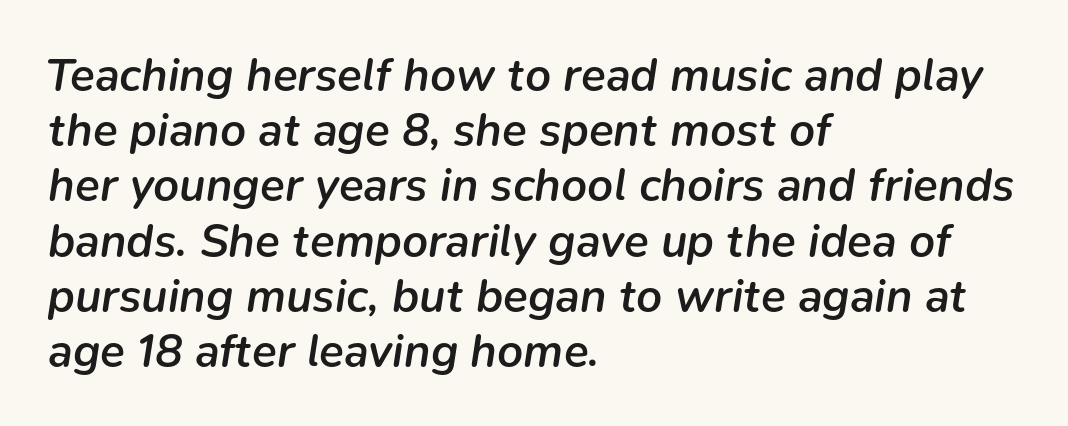
Stroke thickness is moderately raised; the sample reads as semibold. Italic: yes, the glyphs are oblique. Typeset ragged right — the left edge is the straight one. This rendering features lettering with no underline.
